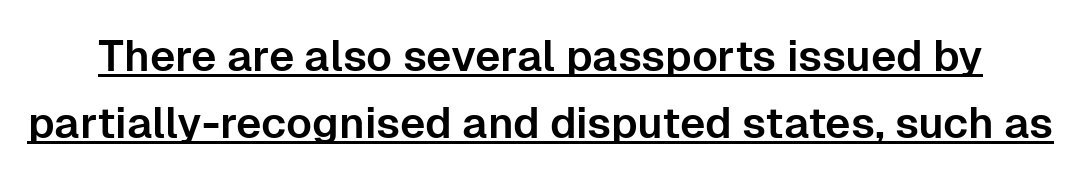
Q: Is the text italic (slanted)? A: No, it is upright.
Q: Is the typeface a serif or a sans-serif typeface? A: Sans-serif.
Q: Is the text underlined? A: Yes.
Q: Is the spacing between letters normal or unusually wide? A: Normal.
Q: Is the spacing between lines tight, normal or loose? A: Normal.
Q: Width (condensed, normal, or wide)? A: Normal.
Q: Stroke contrast? A: Low.
Q: x-height? A: Medium.
Q: Monospaced? A: No.
